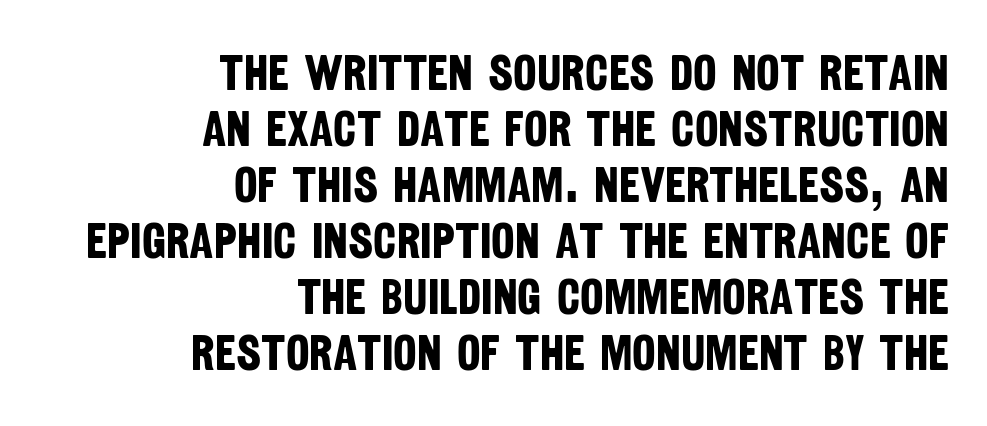
{"serif": "no", "bold": "yes", "weight": "bold", "width": "condensed", "stroke_contrast": "low", "x_height": "large", "monospaced": "no", "underline": "no", "align": "right", "line_spacing": "tight", "line_spacing_ratio": 1.12, "letter_spacing": "normal", "letter_spacing_em": 0.0, "glyph_px": 50}
